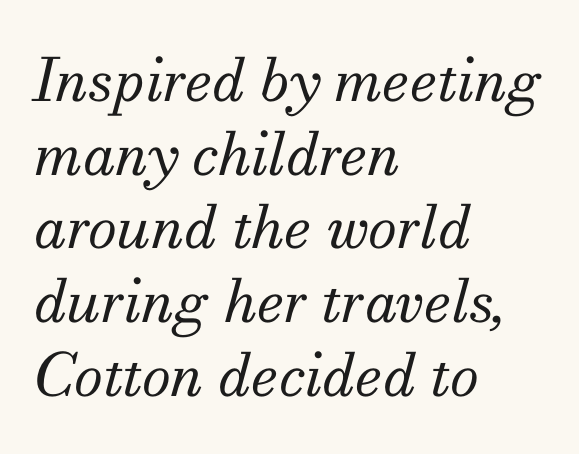
Q: Is the text bold? A: No.
Q: Is the text italic (slanted)? A: Yes, it leans right by about 13 degrees.
Q: Is the typeface a serif or a sans-serif typeface? A: Serif.
Q: Is the text underlined? A: No.
Q: How is the paragraph aligned? A: Left-aligned.
Q: Is the spacing between letters normal or unusually wide? A: Normal.
Q: Is the spacing between lines tight, normal or loose? A: Normal.
Q: Width (condensed, normal, or wide)? A: Normal.
Q: Stroke contrast? A: Medium.
Q: x-height? A: Small.
Q: Monospaced? A: No.
